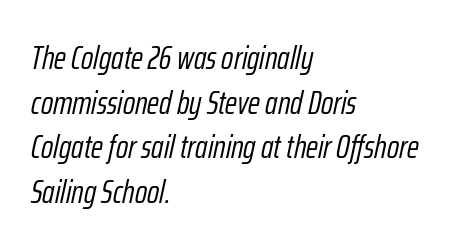
Q: Is the text bold? A: No.
Q: Is the text italic (slanted)? A: Yes, it leans right by about 12 degrees.
Q: Is the text underlined? A: No.
Q: How is the paragraph aligned? A: Left-aligned.
Q: Is the spacing between letters normal or unusually wide? A: Normal.
Q: Is the spacing between lines tight, normal or loose? A: Normal.
Q: Width (condensed, normal, or wide)? A: Condensed.
Q: Stroke contrast? A: Low.
Q: x-height? A: Medium.
Q: Monospaced? A: No.
